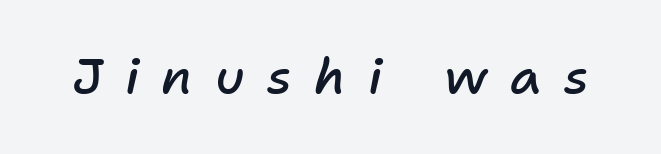
The image shows 49 px semibold type, italic (leaning right); set unusually wide letter spacing (+0.46 em), not underlined; low stroke contrast and a medium x-height.
